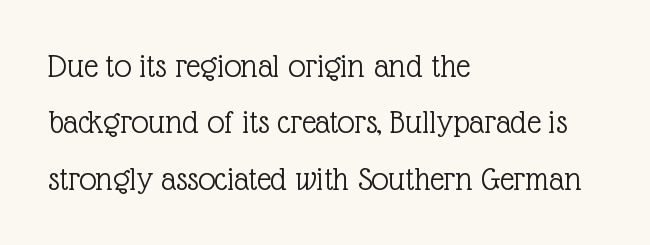
{"serif": "yes", "italic": "no", "bold": "no", "weight": "light", "width": "normal", "x_height": "medium", "monospaced": "no", "underline": "no", "align": "left", "line_spacing": "normal", "line_spacing_ratio": 1.66, "letter_spacing": "normal", "letter_spacing_em": 0.0, "glyph_px": 34}
